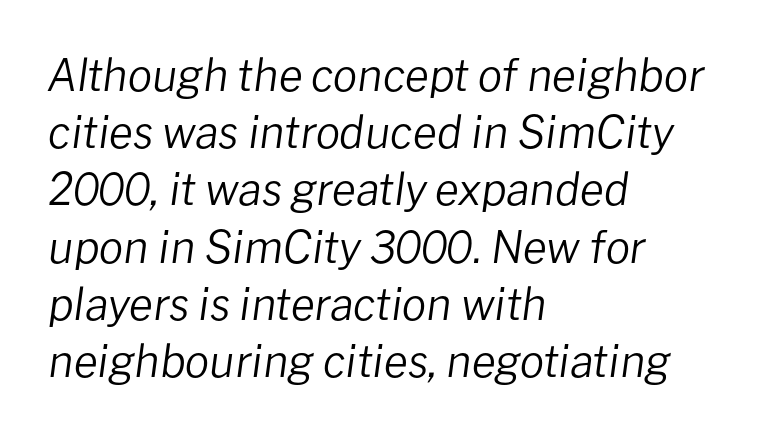
Looks like regular typesetting: each glyph gets only the width it needs. Lines of text with bare space underneath. The passage shown leans; its letterforms are oblique. A classic flush-left, rag-right setting is used for this passage. The horizontal fit of the characters is conventional and even.
